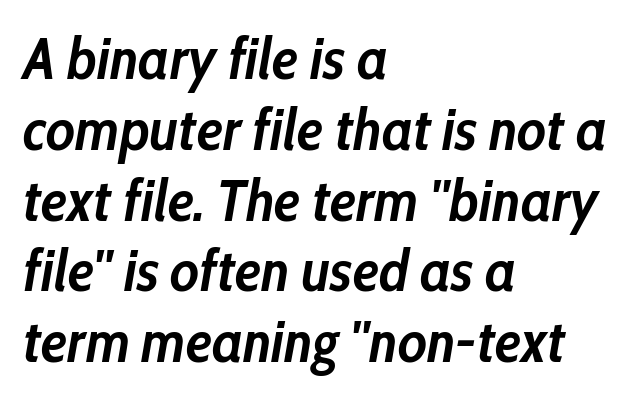
The image shows 58 px semibold, condensed type, italic (leaning right); set left-aligned, line spacing 1.22x, normal letter spacing, not underlined; low stroke contrast and a medium x-height.
